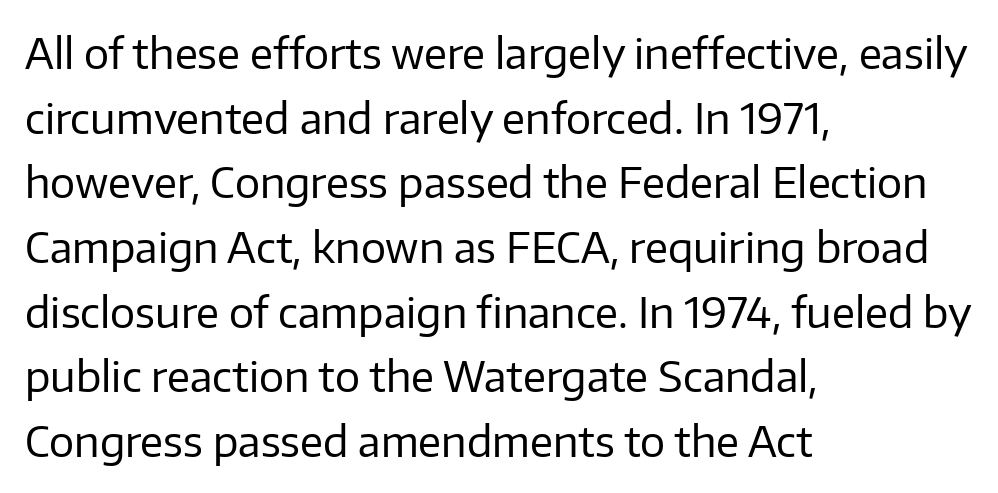
{"serif": "no", "italic": "no", "bold": "no", "weight": "regular", "width": "normal", "stroke_contrast": "low", "x_height": "medium", "monospaced": "no", "underline": "no", "align": "left", "line_spacing": "normal", "line_spacing_ratio": 1.54, "letter_spacing": "normal", "letter_spacing_em": 0.0, "glyph_px": 42}
